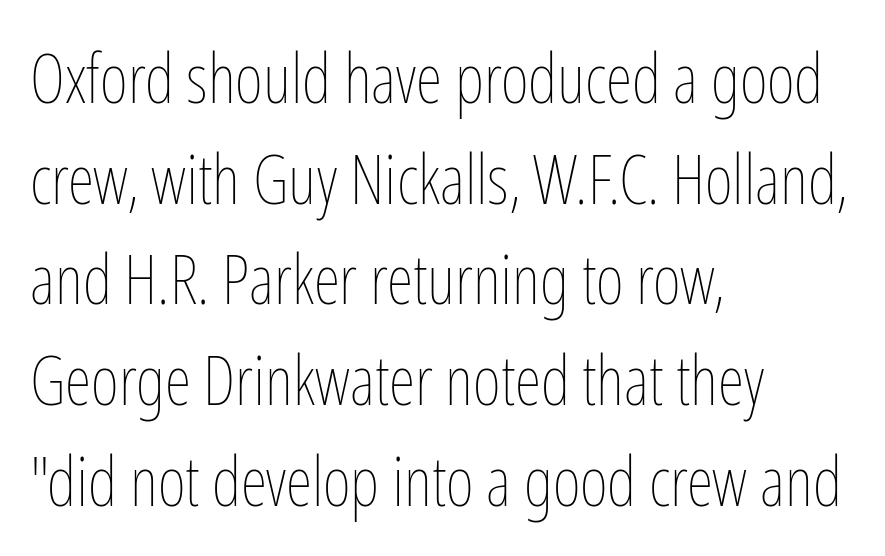
One-word summary of the alignment: left. How are the letters spaced? Ordinarily, with no added tracking. The typography opts for an upright posture over an oblique one. The weight would be labelled regular, book, light, or lighter still.
